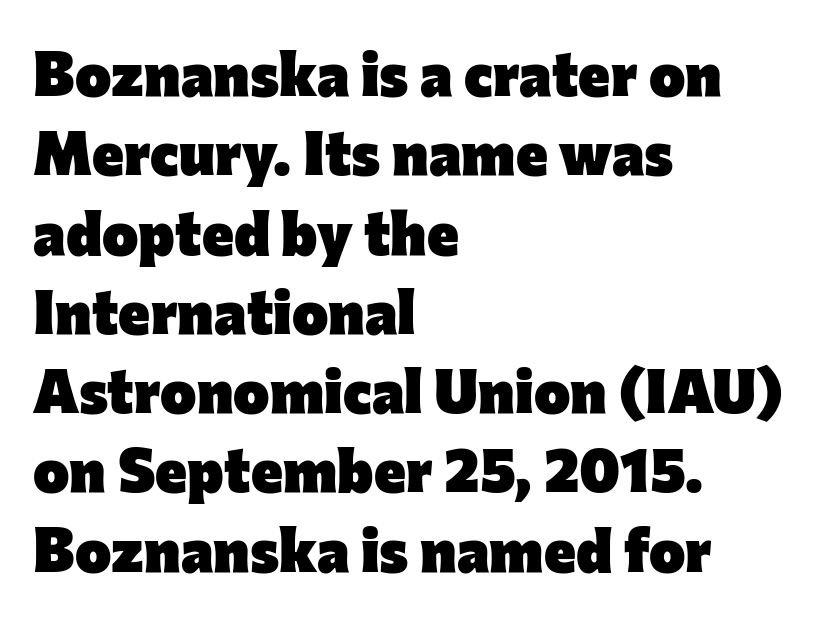
Q: Is the text bold? A: Yes.
Q: Is the text italic (slanted)? A: No, it is upright.
Q: Is the typeface a serif or a sans-serif typeface? A: Sans-serif.
Q: Is the text underlined? A: No.
Q: How is the paragraph aligned? A: Left-aligned.
Q: Is the spacing between letters normal or unusually wide? A: Normal.
Q: Is the spacing between lines tight, normal or loose? A: Normal.
Q: Width (condensed, normal, or wide)? A: Normal.
Q: Stroke contrast? A: Low.
Q: x-height? A: Medium.
Q: Monospaced? A: No.
